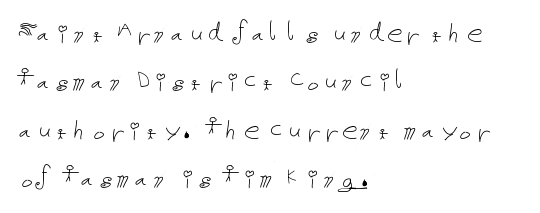
Q: Is the text bold? A: No.
Q: Is the text italic (slanted)? A: No, it is upright.
Q: Is the text underlined? A: No.
Q: How is the paragraph aligned? A: Left-aligned.
Q: Is the spacing between letters normal or unusually wide? A: Normal.
Q: Is the spacing between lines tight, normal or loose? A: Normal.
Q: Width (condensed, normal, or wide)? A: Normal.
Q: Stroke contrast? A: Low.
Q: x-height? A: Medium.
